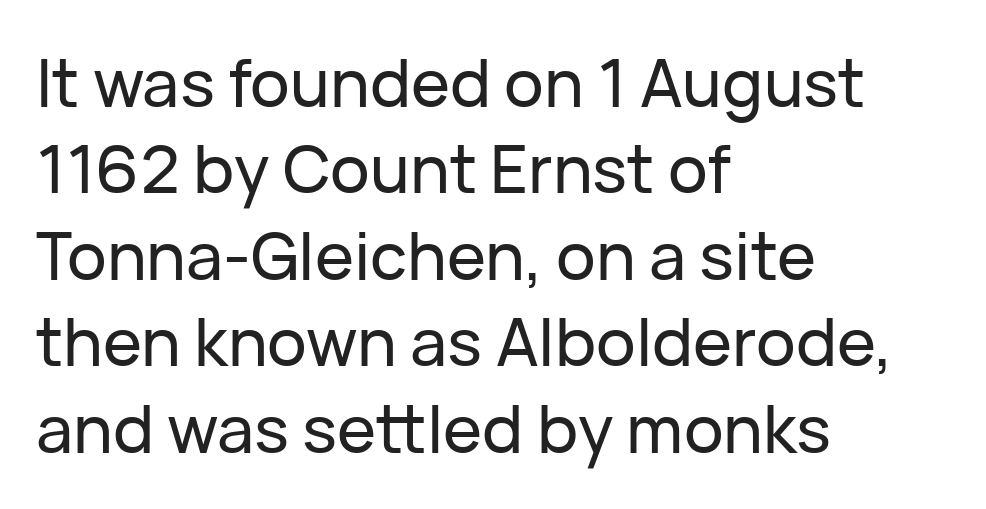
Q: Is the text italic (slanted)? A: No, it is upright.
Q: Is the typeface a serif or a sans-serif typeface? A: Sans-serif.
Q: Is the text underlined? A: No.
Q: How is the paragraph aligned? A: Left-aligned.
Q: Is the spacing between letters normal or unusually wide? A: Normal.
Q: Is the spacing between lines tight, normal or loose? A: Normal.
Q: Width (condensed, normal, or wide)? A: Normal.
Q: Stroke contrast? A: Low.
Q: x-height? A: Medium.
Q: Monospaced? A: No.
